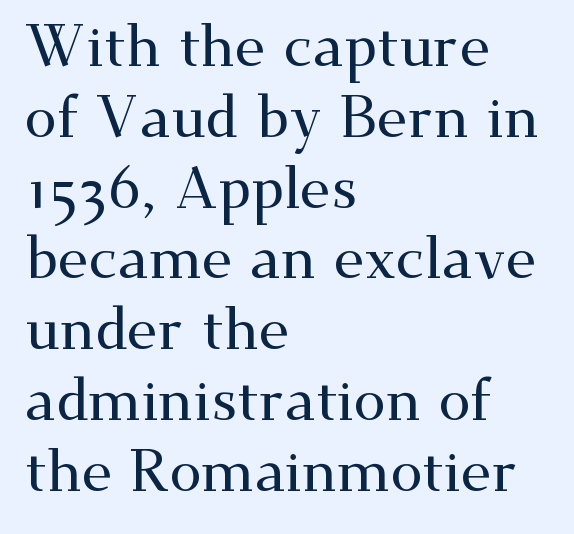
The image shows 58 px wide serif type, upright; set left-aligned, line spacing 1.22x, normal letter spacing, not underlined; medium stroke contrast and a small x-height.
